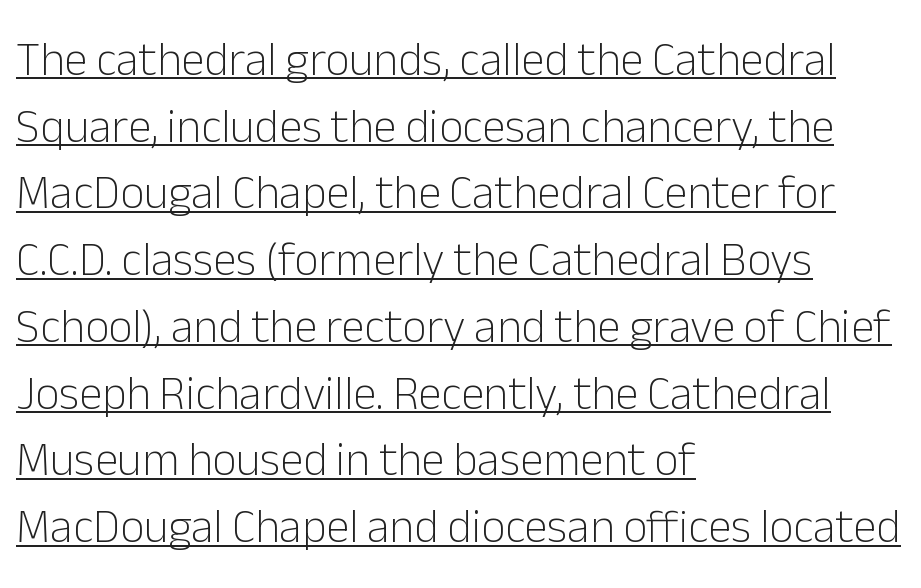
Caption: multi-line text, flush left, ragged right. A typesetter would label this face a sans. Underlining? Definitely there. Inter-character spacing is left at the font's built-in metrics. The letters advance in unequal steps, a hallmark of proportional type.
